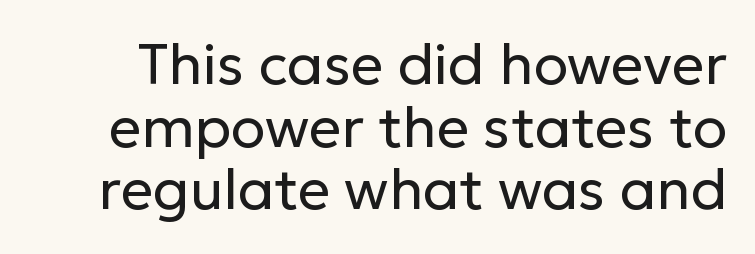
{"serif": "no", "italic": "no", "bold": "no", "weight": "regular", "width": "normal", "stroke_contrast": "low", "x_height": "medium", "monospaced": "no", "underline": "no", "line_spacing": "tight", "line_spacing_ratio": 1.1, "letter_spacing": "normal", "letter_spacing_em": 0.0, "glyph_px": 57}
